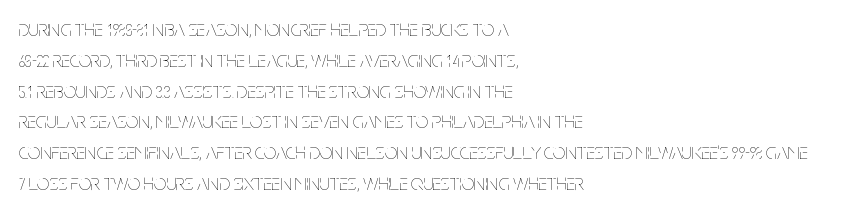
Q: Is the text bold? A: No.
Q: Is the text italic (slanted)? A: No, it is upright.
Q: Is the text underlined? A: No.
Q: How is the paragraph aligned? A: Left-aligned.
Q: Is the spacing between letters normal or unusually wide? A: Normal.
Q: Is the spacing between lines tight, normal or loose? A: Normal.
